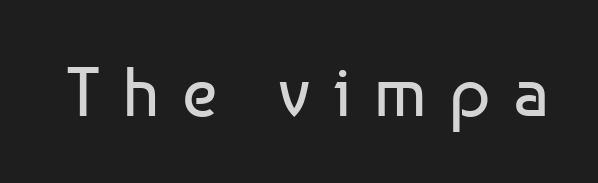
{"serif": "no", "italic": "no", "bold": "no", "weight": "regular", "width": "normal", "stroke_contrast": "low", "x_height": "medium", "monospaced": "no", "underline": "no", "letter_spacing": "wide", "letter_spacing_em": 0.32, "glyph_px": 70}
